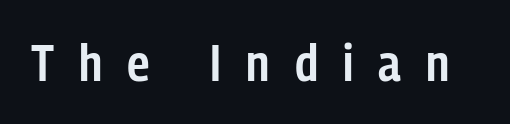
Q: Is the text bold? A: Semi-bold.
Q: Is the text italic (slanted)? A: No, it is upright.
Q: Is the typeface a serif or a sans-serif typeface? A: Sans-serif.
Q: Is the text underlined? A: No.
Q: Is the spacing between letters normal or unusually wide? A: Unusually wide.
Q: Width (condensed, normal, or wide)? A: Condensed.
Q: Stroke contrast? A: Low.
Q: x-height? A: Medium.
Q: Monospaced? A: No.
